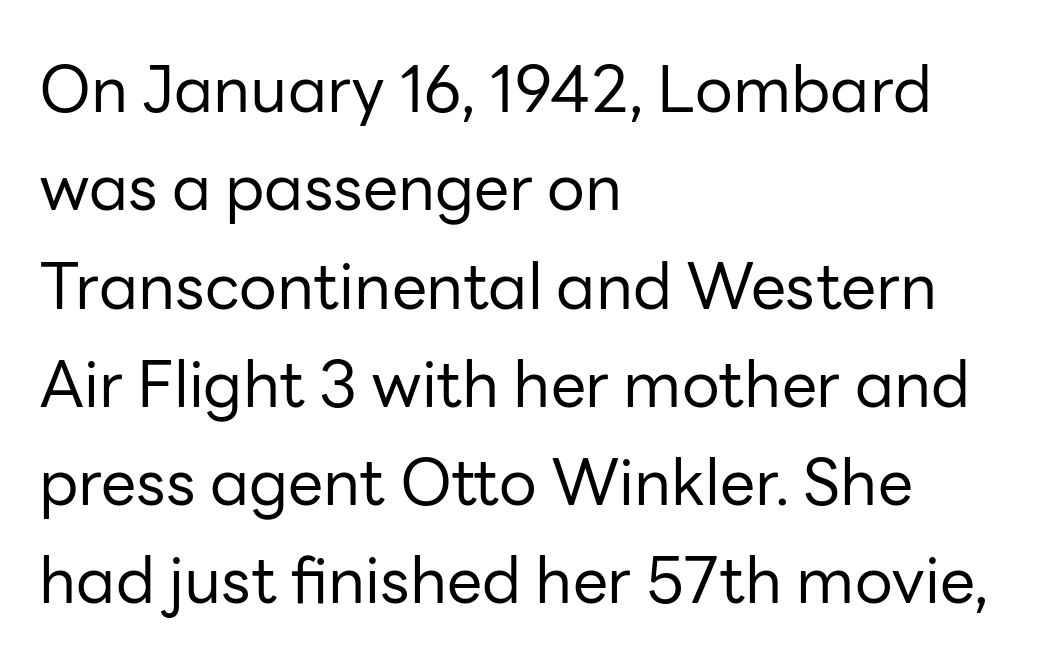
The image shows 63 px regular-weight sans-serif type, upright; set left-aligned, normal line spacing (1.56x), normal letter spacing, not underlined; low stroke contrast and a medium x-height.
